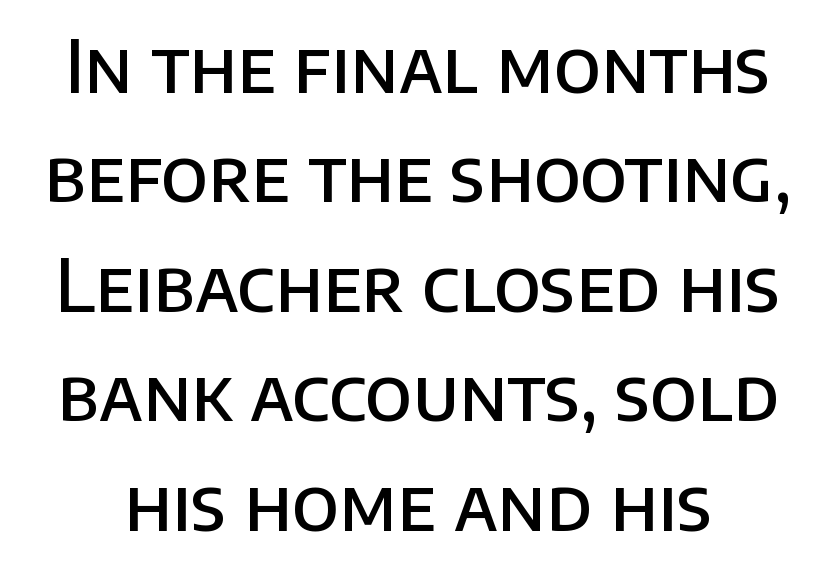
Q: Is the text bold? A: Semi-bold.
Q: Is the text italic (slanted)? A: No, it is upright.
Q: Is the typeface a serif or a sans-serif typeface? A: Sans-serif.
Q: Is the text underlined? A: No.
Q: Is the spacing between letters normal or unusually wide? A: Normal.
Q: Is the spacing between lines tight, normal or loose? A: Normal.
Q: Width (condensed, normal, or wide)? A: Normal.
Q: Stroke contrast? A: Low.
Q: x-height? A: Large.
Q: Monospaced? A: No.
